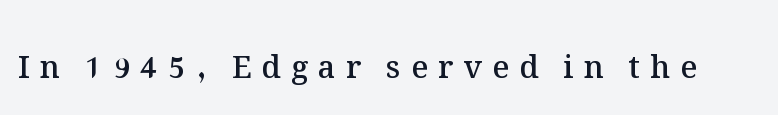
Q: Is the text bold? A: Semi-bold.
Q: Is the text italic (slanted)? A: No, it is upright.
Q: Is the text underlined? A: No.
Q: Is the spacing between letters normal or unusually wide? A: Unusually wide.
Q: Width (condensed, normal, or wide)? A: Normal.
Q: Stroke contrast? A: Medium.
Q: x-height? A: Medium.
Q: Monospaced? A: No.
